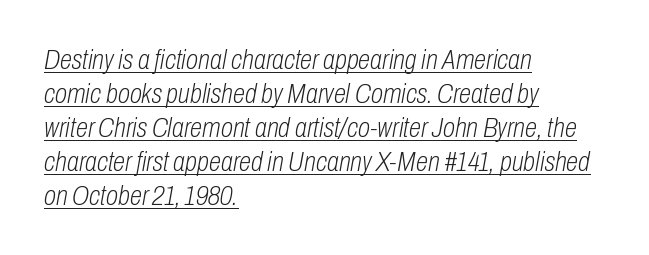
Q: Is the text bold? A: No.
Q: Is the text italic (slanted)? A: Yes, it leans right by about 10 degrees.
Q: Is the text underlined? A: Yes.
Q: How is the paragraph aligned? A: Left-aligned.
Q: Is the spacing between letters normal or unusually wide? A: Normal.
Q: Width (condensed, normal, or wide)? A: Condensed.
Q: Stroke contrast? A: Low.
Q: x-height? A: Medium.
Q: Monospaced? A: No.
